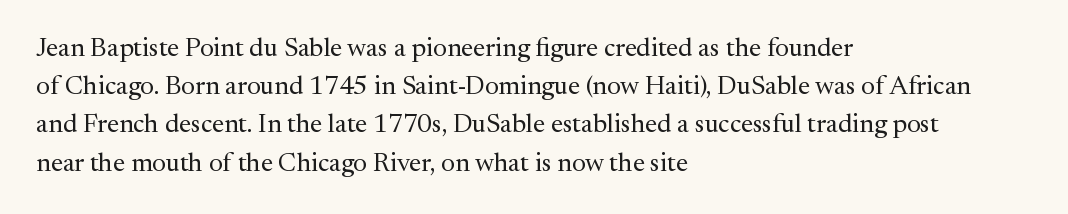
The vertical gap from one line to the next is medium. Quick note: underline off. The characters are drawn with everyday or finer stroke widths. A typesetter would mark this as roman, not italic. Caption: multi-line text, flush left, ragged right.
